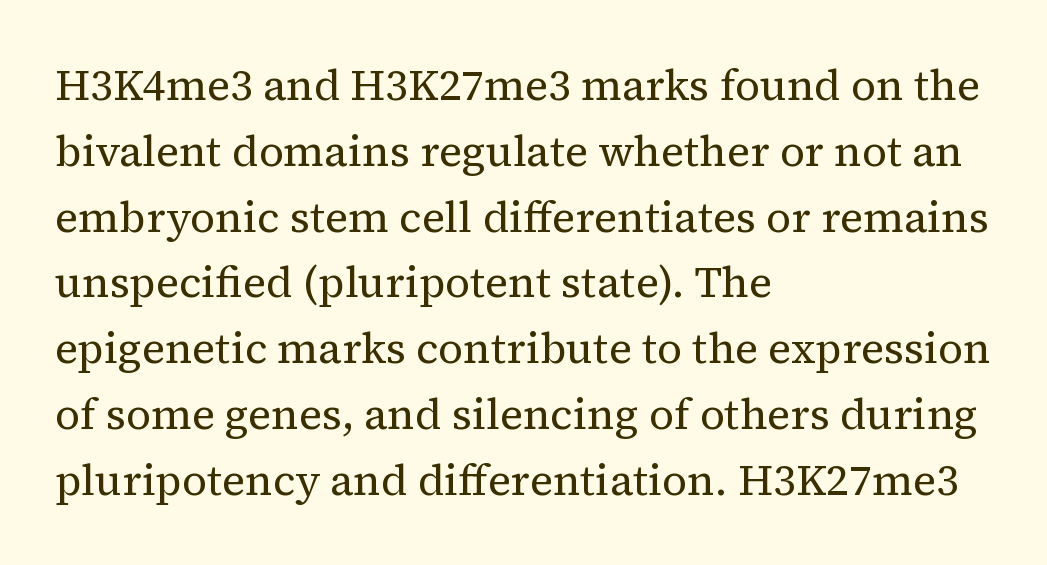
{"serif": "yes", "italic": "no", "bold": "no", "weight": "regular", "width": "normal", "stroke_contrast": "medium", "x_height": "medium", "monospaced": "no", "underline": "no", "align": "left", "line_spacing": "normal", "line_spacing_ratio": 1.53, "letter_spacing": "normal", "letter_spacing_em": 0.0, "glyph_px": 43}
